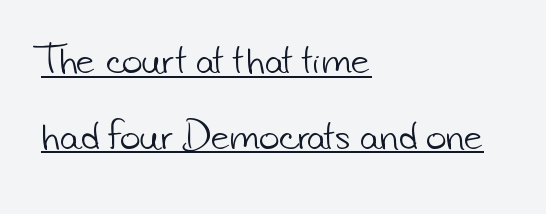
The image shows 35 px light sans-serif type; set left-aligned, loose line spacing (2.16x), normal letter spacing, underlined; low stroke contrast and a small x-height.
